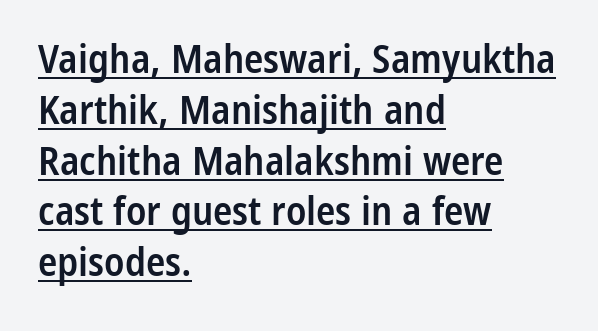
The font is running at a semibold setting, under full bold. The face used here is a sans, in the tradition of grotesques and geometrics. This rendering features underlined lettering. Each word holds together tightly as a unit, with standard inter-letter gaps. Tall strokes in this sample are plumb rather than angled.
